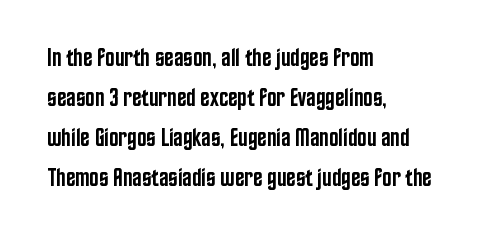
Q: Is the text bold? A: Semi-bold.
Q: Is the text italic (slanted)? A: No, it is upright.
Q: Is the text underlined? A: No.
Q: How is the paragraph aligned? A: Left-aligned.
Q: Is the spacing between letters normal or unusually wide? A: Normal.
Q: Is the spacing between lines tight, normal or loose? A: Normal.
